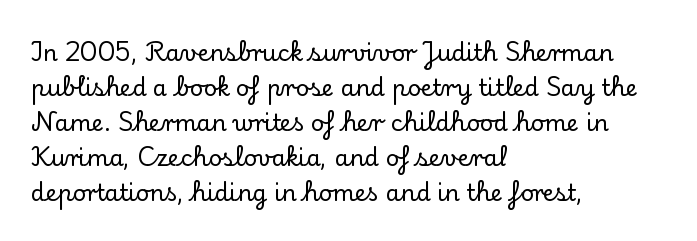
The image shows 23 px text type, upright; set left-aligned, normal line spacing (1.52x), normal letter spacing, not underlined.
